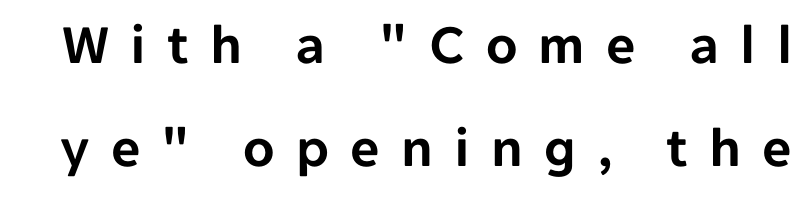
Q: Is the text italic (slanted)? A: No, it is upright.
Q: Is the typeface a serif or a sans-serif typeface? A: Sans-serif.
Q: Is the text underlined? A: No.
Q: Is the spacing between letters normal or unusually wide? A: Unusually wide.
Q: Width (condensed, normal, or wide)? A: Normal.
Q: Stroke contrast? A: Low.
Q: x-height? A: Medium.
Q: Monospaced? A: No.
